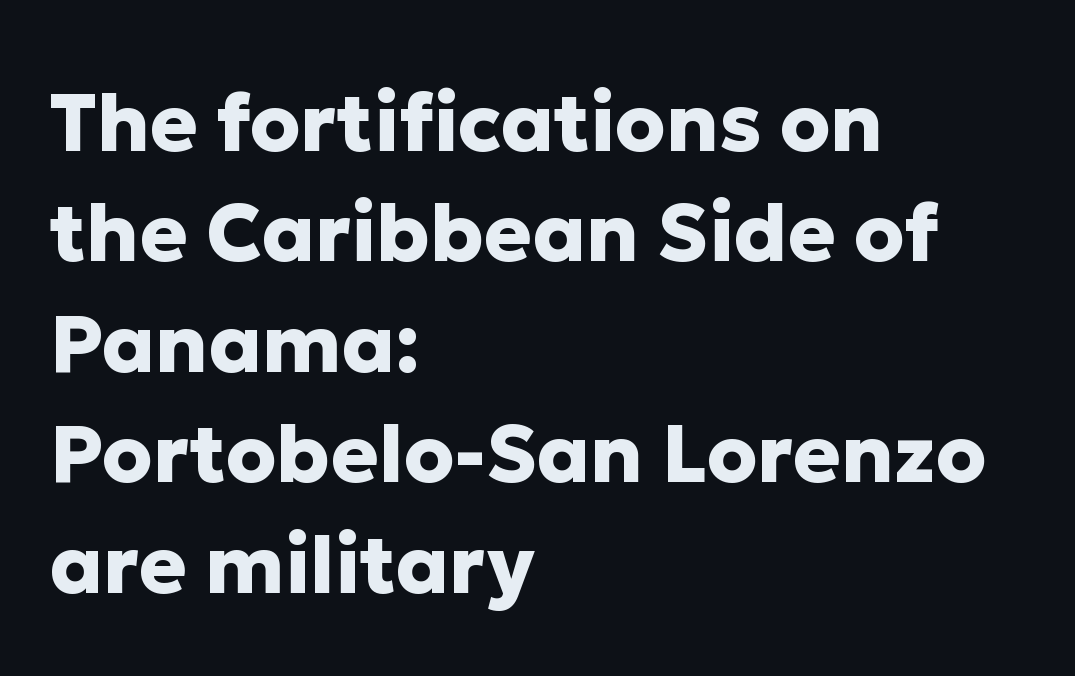
Q: Is the text bold? A: Yes.
Q: Is the text italic (slanted)? A: No, it is upright.
Q: Is the typeface a serif or a sans-serif typeface? A: Sans-serif.
Q: Is the text underlined? A: No.
Q: How is the paragraph aligned? A: Left-aligned.
Q: Is the spacing between letters normal or unusually wide? A: Normal.
Q: Is the spacing between lines tight, normal or loose? A: Normal.
Q: Width (condensed, normal, or wide)? A: Normal.
Q: Stroke contrast? A: Low.
Q: x-height? A: Medium.
Q: Monospaced? A: No.
